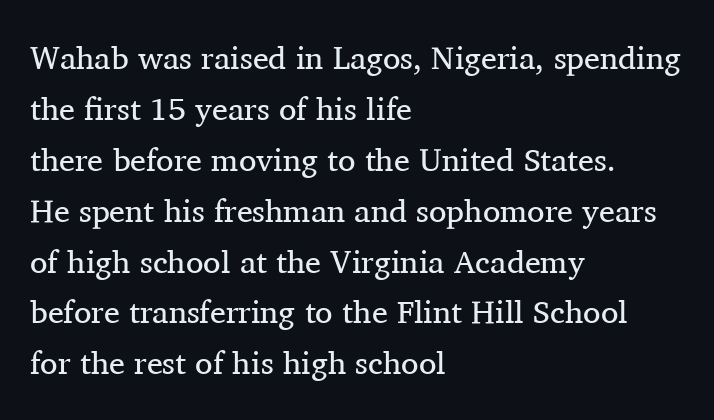
The image shows 32 px regular-weight serif type, upright; set left-aligned, normal line spacing (1.59x), normal letter spacing, not underlined; medium stroke contrast and a medium x-height.
